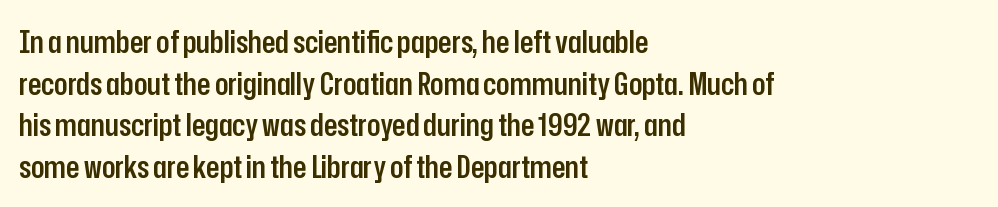
Q: Is the text bold? A: Semi-bold.
Q: Is the text italic (slanted)? A: No, it is upright.
Q: Is the typeface a serif or a sans-serif typeface? A: Sans-serif.
Q: Is the text underlined? A: No.
Q: How is the paragraph aligned? A: Left-aligned.
Q: Is the spacing between letters normal or unusually wide? A: Normal.
Q: Is the spacing between lines tight, normal or loose? A: Normal.
Q: Width (condensed, normal, or wide)? A: Condensed.
Q: Stroke contrast? A: Low.
Q: x-height? A: Medium.
Q: Monospaced? A: No.
